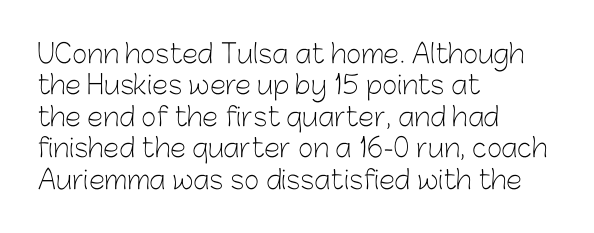
{"italic": "no", "bold": "no", "underline": "no", "align": "left", "line_spacing_ratio": 1.21, "letter_spacing": "normal", "letter_spacing_em": 0.0, "glyph_px": 26}
